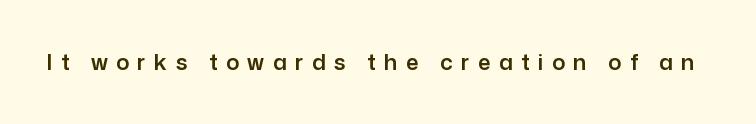
The image shows 22 px text type, upright; set unusually wide letter spacing (+0.38 em), not underlined.
